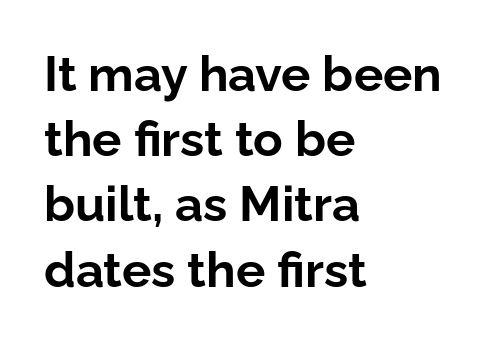
The image shows 49 px bold sans-serif type, upright; set left-aligned, normal line spacing (1.33x), normal letter spacing, not underlined; low stroke contrast and a medium x-height.
